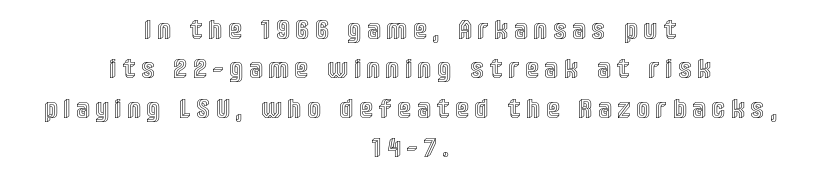
The vertical gap from one line to the next is medium. The gap between lines stays unmarked. A typesetter would call this heavily tracked-out type. Line starts and ends both wander, symmetrically. Posture: straight, roman, zero tilt.
